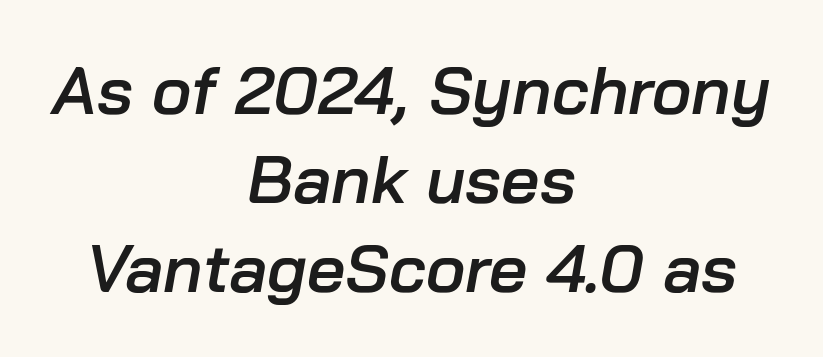
Q: Is the text bold? A: Semi-bold.
Q: Is the text italic (slanted)? A: Yes, it leans right by about 10 degrees.
Q: Is the text underlined? A: No.
Q: How is the paragraph aligned? A: Centered.
Q: Is the spacing between letters normal or unusually wide? A: Normal.
Q: Is the spacing between lines tight, normal or loose? A: Normal.
Q: Width (condensed, normal, or wide)? A: Normal.
Q: Stroke contrast? A: Low.
Q: x-height? A: Medium.
Q: Monospaced? A: No.
